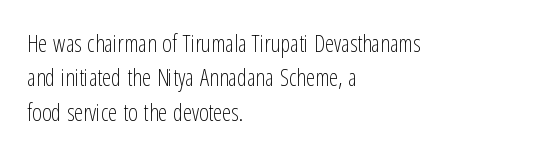
Observe the ordinary spacing: letters are neighbours, not strangers. Only glyphs here, with clear space below each row. Honestly, the row spacing looks completely unremarkable. No letter is thick-stroked: the sample isn't bold.
